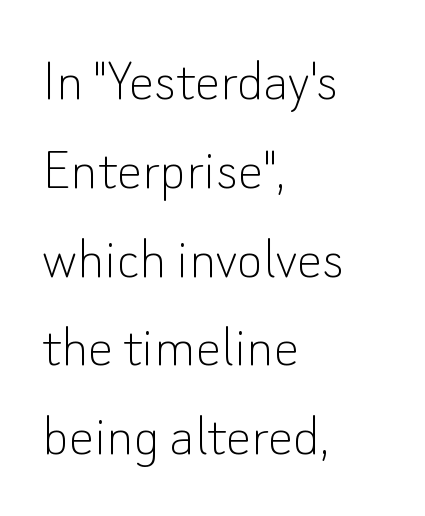
The image shows 63 px thin sans-serif type, upright; set left-aligned, normal line spacing (1.41x), normal letter spacing, not underlined; low stroke contrast and a small x-height.
